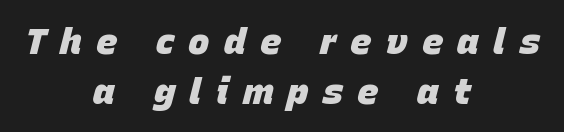
Type without underlining. The rendering uses a moderate line-height, typical for paragraphs. The letters advance in unequal steps, a hallmark of proportional type. The glyphs have the mass of a bold cut.
